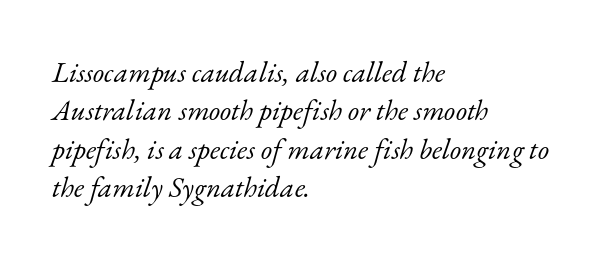
The image shows 29 px light serif type, italic (leaning right); set left-aligned, normal line spacing (1.32x), normal letter spacing, not underlined; low stroke contrast and a small x-height.
